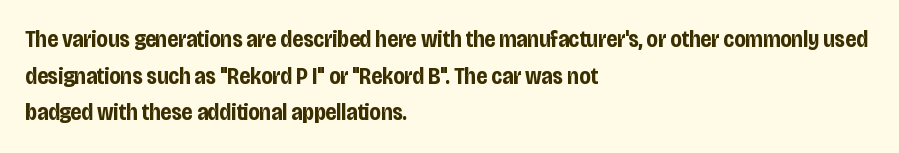
{"italic": "no", "bold": "yes", "underline": "no", "align": "left", "line_spacing": "normal", "line_spacing_ratio": 1.59, "letter_spacing": "normal", "letter_spacing_em": 0.0, "glyph_px": 23}
